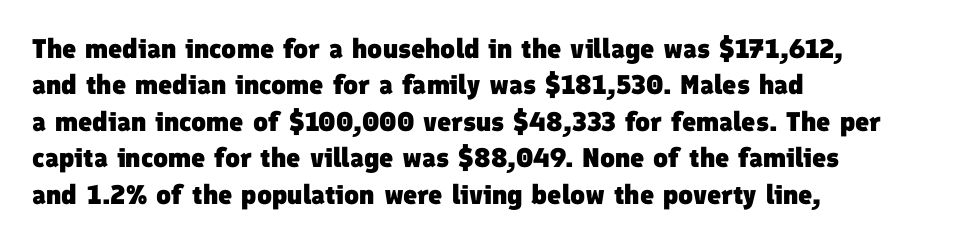
The image shows 27 px bold type; set left-aligned, normal line spacing (1.35x), normal letter spacing, not underlined.
